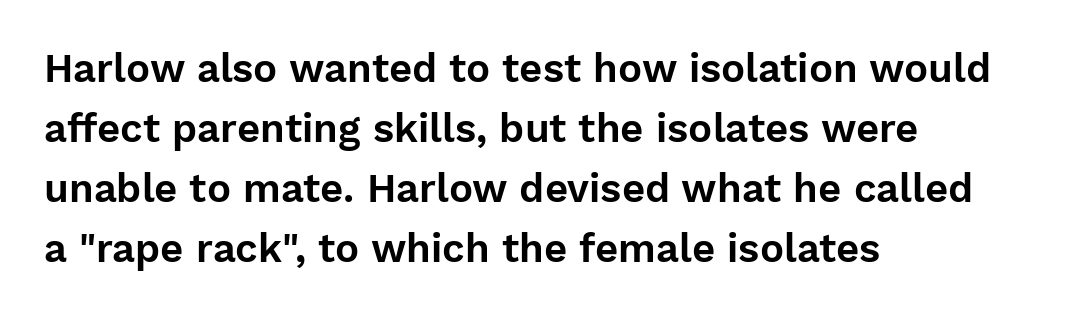
Q: Is the text italic (slanted)? A: No, it is upright.
Q: Is the typeface a serif or a sans-serif typeface? A: Sans-serif.
Q: Is the text underlined? A: No.
Q: How is the paragraph aligned? A: Left-aligned.
Q: Is the spacing between letters normal or unusually wide? A: Normal.
Q: Is the spacing between lines tight, normal or loose? A: Normal.
Q: Width (condensed, normal, or wide)? A: Normal.
Q: Stroke contrast? A: Low.
Q: x-height? A: Medium.
Q: Monospaced? A: No.
